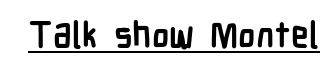
This sample carries an underscore along the baseline area. The tracking reads as untouched default to a designer's eye. The font's upright variant was chosen for this text. Each glyph is drawn with heavy, bold strokes.
